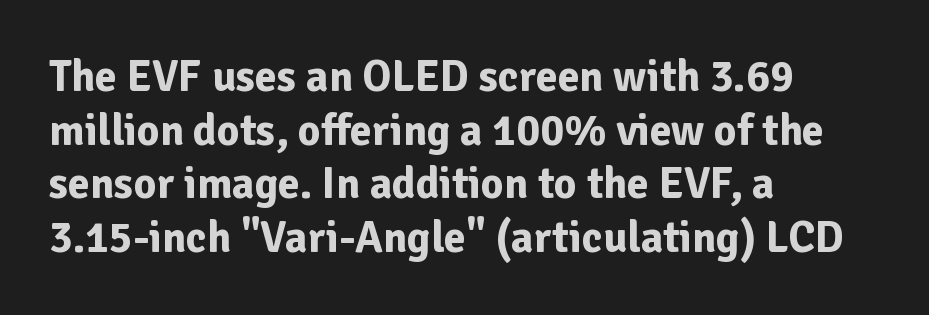
The lettering stays uniformly vertical, giving the passage a roman look. Varying glyph widths throughout — classic text-font behaviour. The compositor pushed each line to the left boundary. To sum up the face: it is a sans, with no serifs.
